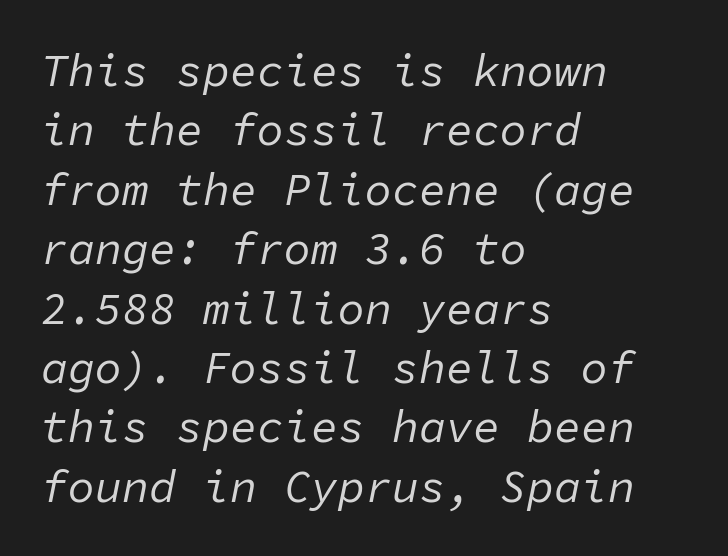
Q: Is the text bold? A: No.
Q: Is the text italic (slanted)? A: Yes, it leans right by about 11 degrees.
Q: Is the text underlined? A: No.
Q: How is the paragraph aligned? A: Left-aligned.
Q: Is the spacing between letters normal or unusually wide? A: Normal.
Q: Is the spacing between lines tight, normal or loose? A: Normal.
Q: Width (condensed, normal, or wide)? A: Normal.
Q: Stroke contrast? A: Low.
Q: x-height? A: Medium.
Q: Monospaced? A: Yes.
